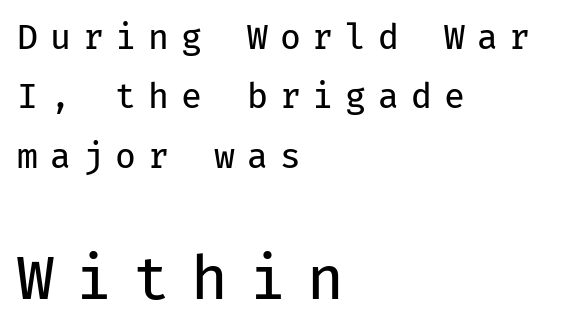
The image shows 60 px regular-weight sans-serif type, upright, monospaced; set left-aligned, line spacing 1.75x, unusually wide letter spacing (+0.35 em), not underlined; the second (bottom) block is 1.76x larger; low stroke contrast and a medium x-height.
